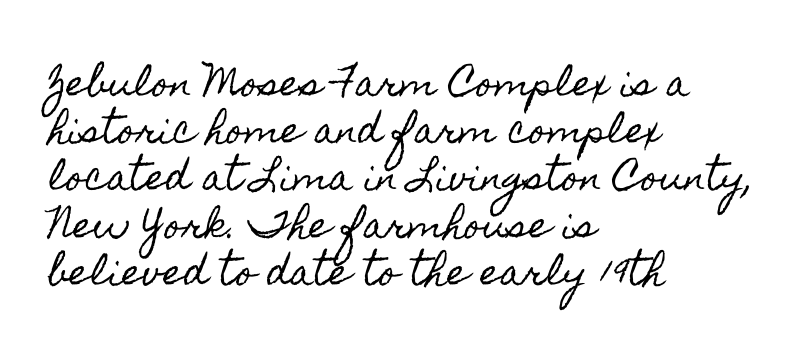
The image shows 35 px condensed type; set left-aligned, normal line spacing (1.35x), normal letter spacing, not underlined; a small x-height.
